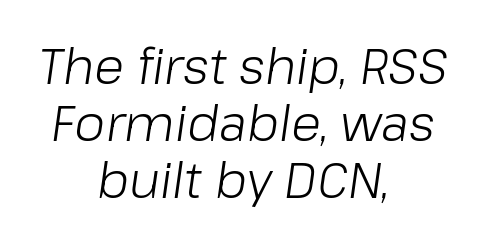
{"italic": "yes", "lean": "right", "slant_degrees": 8, "bold": "no", "weight": "light", "width": "normal", "stroke_contrast": "low", "x_height": "medium", "monospaced": "no", "underline": "no", "align": "center", "line_spacing": "tight", "line_spacing_ratio": 1.14, "letter_spacing": "normal", "letter_spacing_em": 0.0, "glyph_px": 50}
